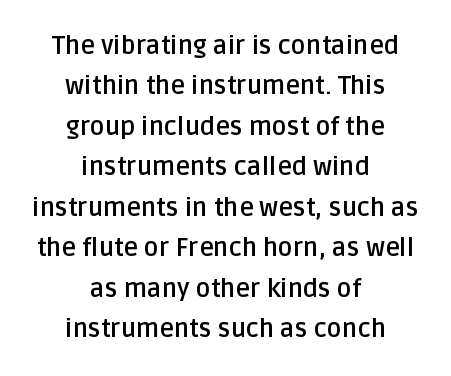
Q: Is the text bold? A: Yes.
Q: Is the text italic (slanted)? A: No, it is upright.
Q: Is the text underlined? A: No.
Q: How is the paragraph aligned? A: Centered.
Q: Is the spacing between letters normal or unusually wide? A: Normal.
Q: Is the spacing between lines tight, normal or loose? A: Normal.
